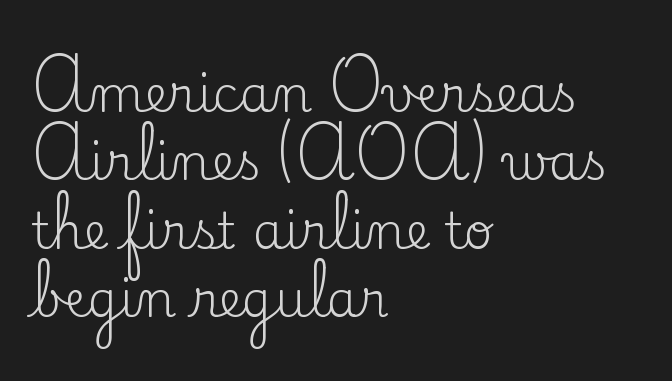
This rendering leaves character spacing at its baseline value. Note the varied advance widths — an 'i' is clearly narrower than an 'm'. The passage shown is not bold in any degree. One glance says typical: line gaps are just what's usual. The font's upright variant was chosen for this text.
